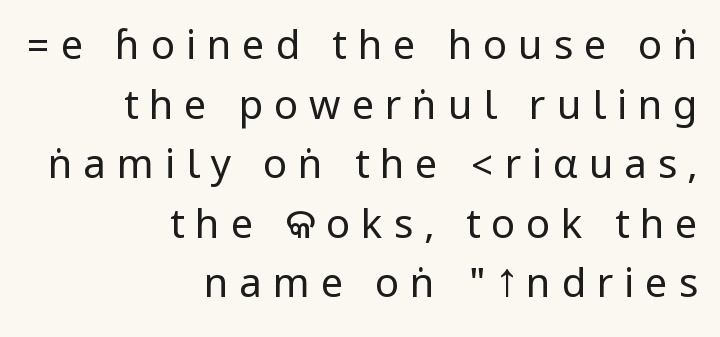
{"serif": "no", "italic": "no", "bold": "no", "weight": "regular", "width": "condensed", "stroke_contrast": "low", "underline": "no", "align": "right", "line_spacing": "normal", "line_spacing_ratio": 1.49, "letter_spacing": "wide", "letter_spacing_em": 0.27, "glyph_px": 40}
